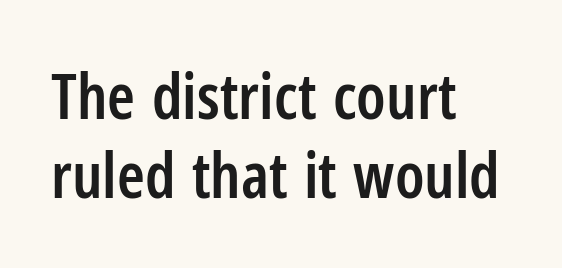
The image shows 63 px semibold, condensed sans-serif type, upright; set left-aligned, normal line spacing (1.25x), normal letter spacing, not underlined; low stroke contrast and a medium x-height.
